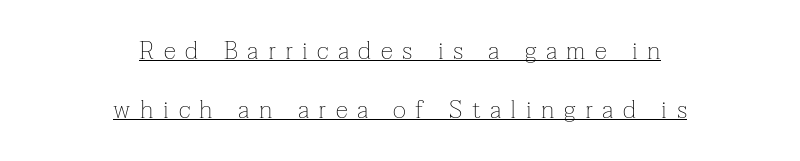
Reading down the block, each line starts at a different indent, mirrored at its end. Ascenders rise straight up at ninety degrees. Words appear elongated and porous because spacing is wide. The face used here appears with an underline applied. The space between consecutive lines is lavish.
